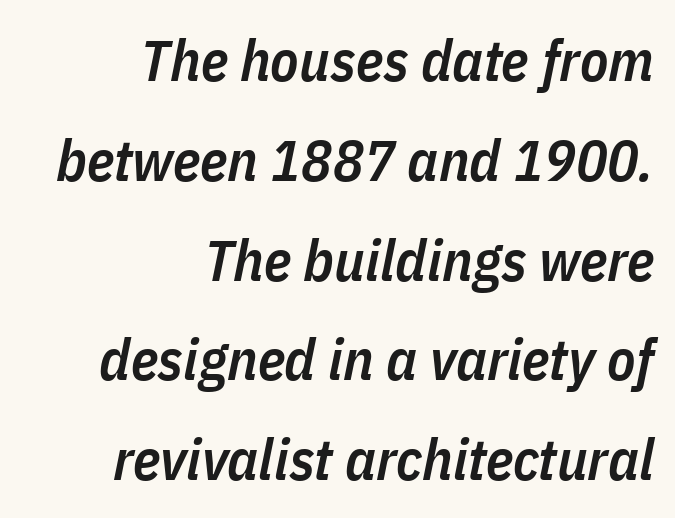
Would a proofreader flag this as italicized? Yes. A flush-right, rag-left setting is used for this passage. Observe the ordinary spacing: letters are neighbours, not strangers. The strokes are fattened partway — semibold, not bold. Decoration check: the copy has no underline.
